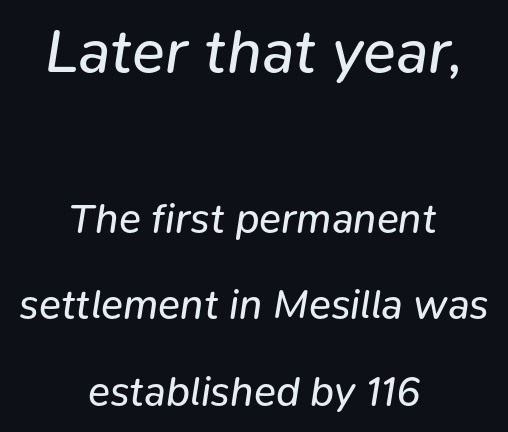
The image shows 61 px regular-weight type, italic (leaning right); set centered, loose line spacing (2.11x), normal letter spacing, not underlined; the first (top) block is 1.49x larger; low stroke contrast and a medium x-height.
